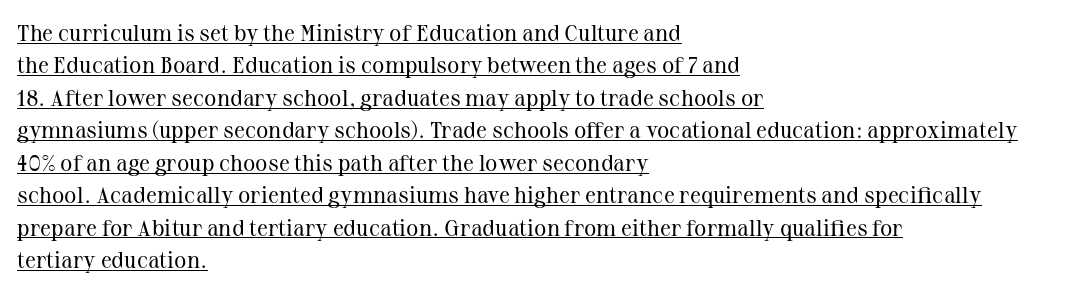
{"italic": "no", "bold": "no", "underline": "yes", "align": "left", "line_spacing": "normal", "line_spacing_ratio": 1.41, "letter_spacing": "normal", "letter_spacing_em": 0.0, "glyph_px": 23}
